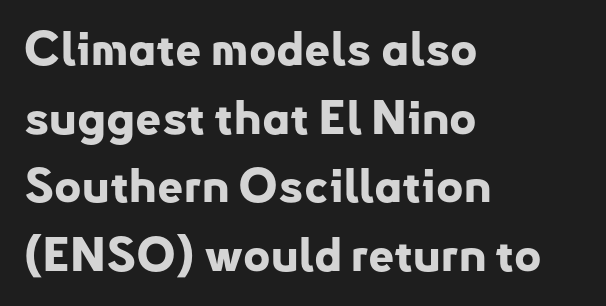
{"serif": "no", "italic": "no", "bold": "yes", "weight": "bold", "width": "normal", "stroke_contrast": "low", "x_height": "small", "monospaced": "no", "underline": "no", "align": "left", "line_spacing": "normal", "line_spacing_ratio": 1.49, "letter_spacing": "normal", "letter_spacing_em": 0.0, "glyph_px": 46}
